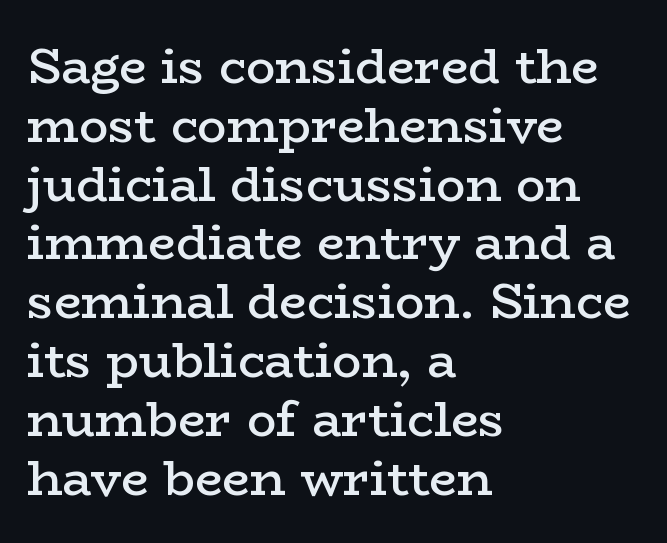
Students, note that the glyphs here touch the page at normal intervals. Spacing verdict: proportional, widths tailored to each character. No italicization has been applied; the sample stays upright. Check the space under the baseline: it is left empty.
